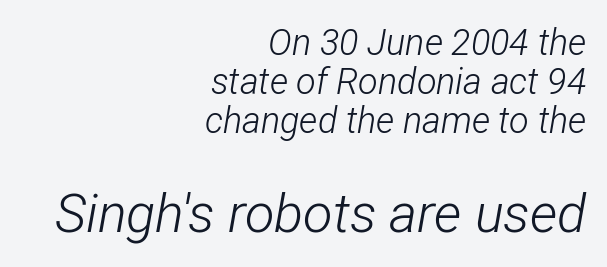
The image shows 54 px light, condensed type, italic (leaning right); set right-aligned, tight line spacing (1.08x), normal letter spacing, not underlined; the second (bottom) block is 1.5x larger; low stroke contrast and a medium x-height.
